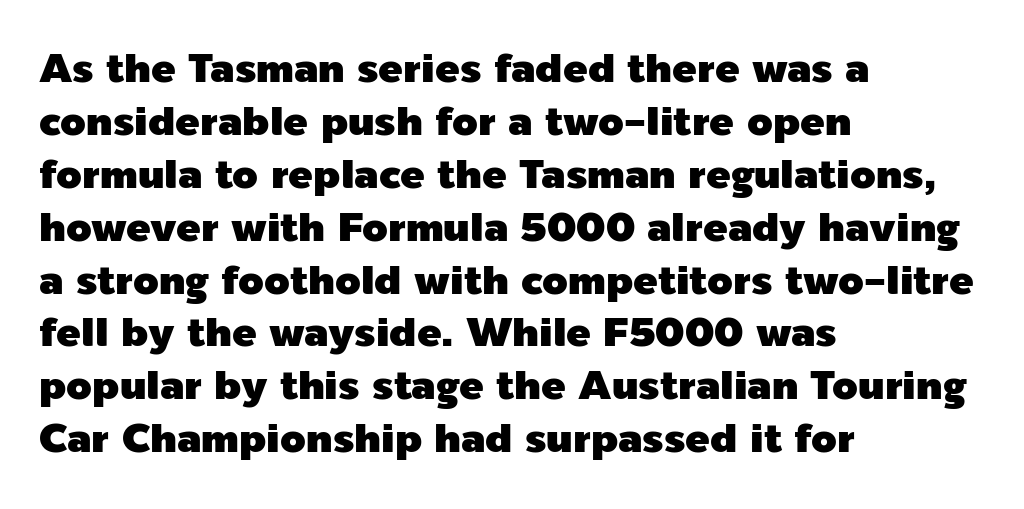
The image shows 41 px sans-serif type, upright; set left-aligned, normal line spacing (1.29x), normal letter spacing, not underlined; a medium x-height.
